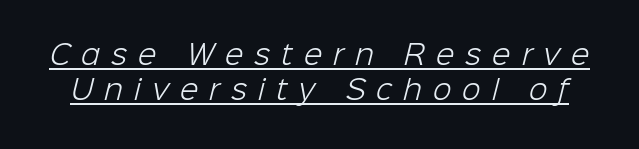
{"bold": "no", "underline": "yes", "line_spacing": "normal", "line_spacing_ratio": 1.29, "letter_spacing": "wide", "letter_spacing_em": 0.41, "glyph_px": 27}
